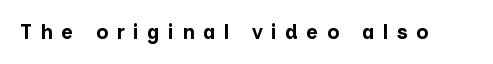
Letters rest on an invisible, unmarked baseline. Does the weight exceed regular? Yes, all the way to bold. This rendering widens character spacing well past its baseline value. Unlike italic type, these characters show no tilt at all.
